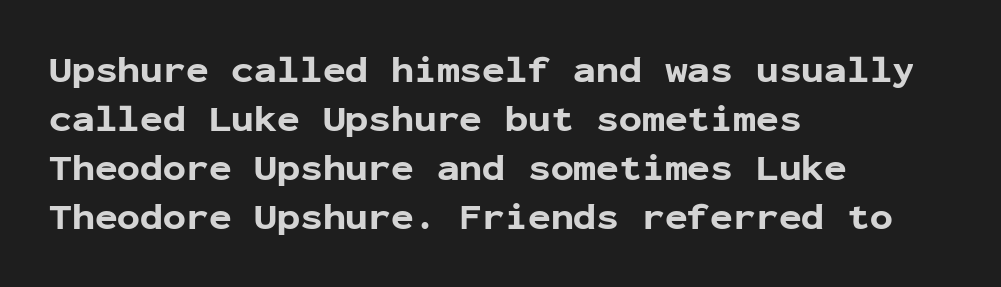
Q: Is the text bold? A: Yes.
Q: Is the text italic (slanted)? A: No, it is upright.
Q: Is the typeface a serif or a sans-serif typeface? A: Sans-serif.
Q: Is the text underlined? A: No.
Q: How is the paragraph aligned? A: Left-aligned.
Q: Is the spacing between letters normal or unusually wide? A: Normal.
Q: Is the spacing between lines tight, normal or loose? A: Normal.
Q: Width (condensed, normal, or wide)? A: Normal.
Q: Stroke contrast? A: Low.
Q: x-height? A: Medium.
Q: Monospaced? A: Yes.
